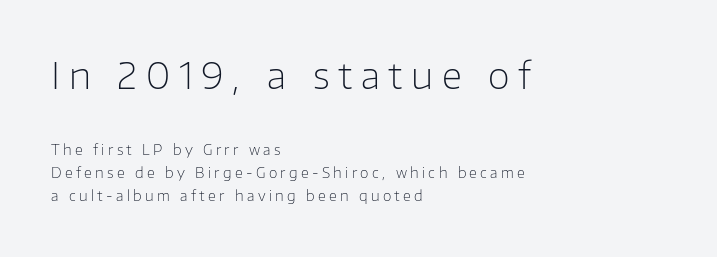
The face used here appears at its bigger size in the upper chunk. In terms of letterform style, serifs are entirely absent. Each stroke keeps to a modest, everyday thickness or less. Underline: absent. This sample has the flowing, uneven cadence of proportional lettering. The leading is moderate, giving the passage an even texture.
